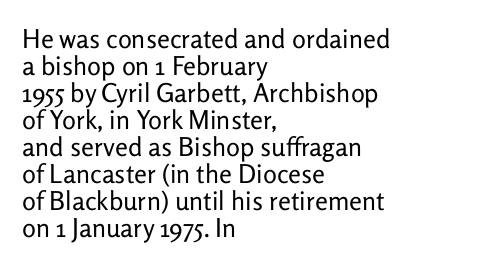
Q: Is the text bold? A: No.
Q: Is the text italic (slanted)? A: No, it is upright.
Q: Is the text underlined? A: No.
Q: How is the paragraph aligned? A: Left-aligned.
Q: Is the spacing between letters normal or unusually wide? A: Normal.
Q: Is the spacing between lines tight, normal or loose? A: Tight.
